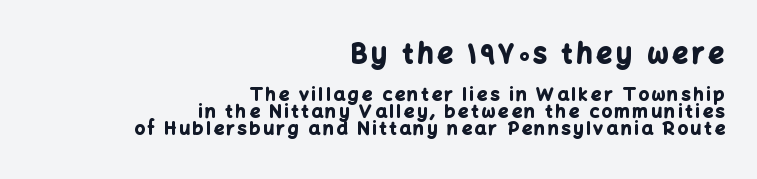
Q: Is the text bold? A: Yes.
Q: Is the text italic (slanted)? A: No, it is upright.
Q: Is the text underlined? A: No.
Q: How is the paragraph aligned? A: Right-aligned.
Q: Is the spacing between lines tight, normal or loose? A: Tight.
Q: Which block of text is set in a larger size, the first (top) or the second (bottom)? A: The first (top) one.
